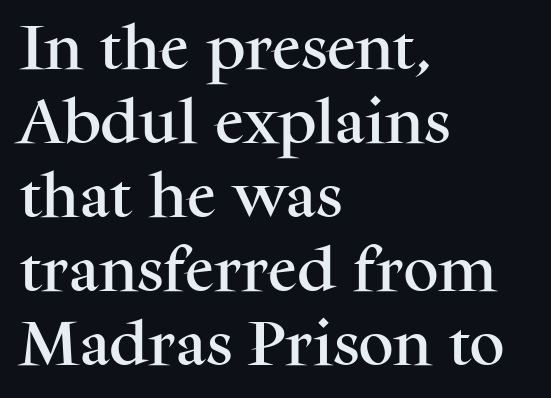
You could not count columns in this text — the font is proportionally spaced. The rag falls on the right side of this text block. The space directly below the letters is spotless. Compared with typical body copy, the letter spacing here is the same.
